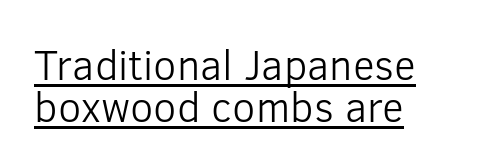
This sample carries an underscore along the baseline area. This sample uses plain, unmodified letter spacing. Character widths vary here, with narrow letters taking less room than wide ones. The typesetting does not lean heavy: it is not bold. Italic? Not at all — the glyphs are vertical. Vertically, the passage feels compressed, each row crowding the next.
